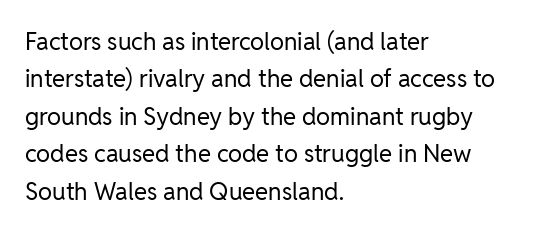
The image shows 24 px text type, upright; set left-aligned, normal line spacing (1.56x), normal letter spacing, not underlined.
